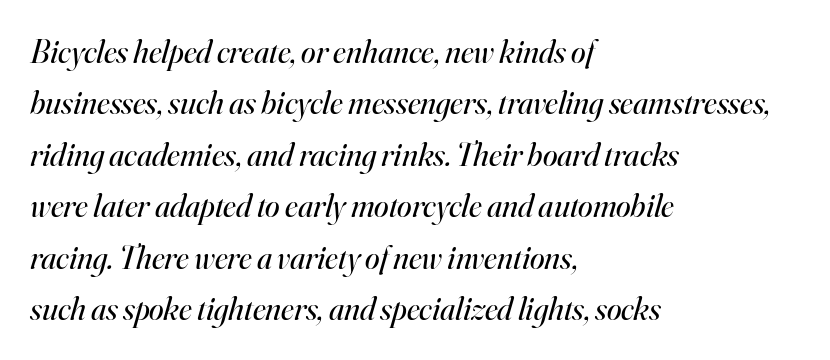
Q: Is the text bold? A: No.
Q: Is the text italic (slanted)? A: Yes, it leans right by about 16 degrees.
Q: Is the typeface a serif or a sans-serif typeface? A: Serif.
Q: Is the text underlined? A: No.
Q: How is the paragraph aligned? A: Left-aligned.
Q: Is the spacing between letters normal or unusually wide? A: Normal.
Q: Is the spacing between lines tight, normal or loose? A: Normal.
Q: Width (condensed, normal, or wide)? A: Normal.
Q: Stroke contrast? A: High.
Q: x-height? A: Small.
Q: Monospaced? A: No.
